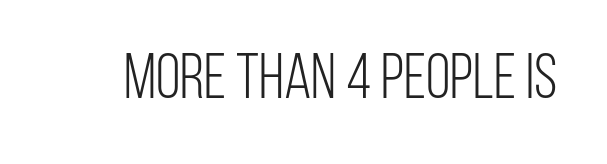
Q: Is the text bold? A: No.
Q: Is the text italic (slanted)? A: No, it is upright.
Q: Is the typeface a serif or a sans-serif typeface? A: Sans-serif.
Q: Is the text underlined? A: No.
Q: Is the spacing between letters normal or unusually wide? A: Normal.
Q: Width (condensed, normal, or wide)? A: Condensed.
Q: Stroke contrast? A: Low.
Q: x-height? A: Large.
Q: Monospaced? A: No.
